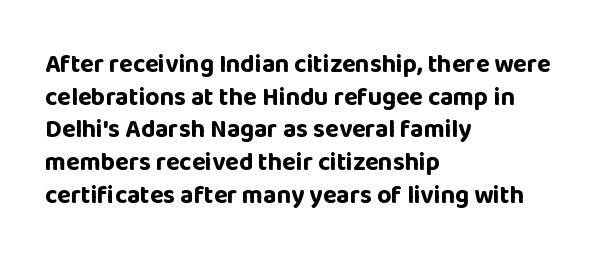
{"italic": "no", "bold": "yes", "underline": "no", "align": "left", "line_spacing": "normal", "line_spacing_ratio": 1.31, "letter_spacing": "normal", "letter_spacing_em": 0.0, "glyph_px": 25}
